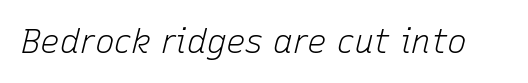
Does the lettering tilt? It does — this is italic. You could not count columns in this text — the font is proportionally spaced. Compared with typical body copy, the letter spacing here is the same. The area under the type is left untouched. The strokes carry an ordinary text weight at most.
